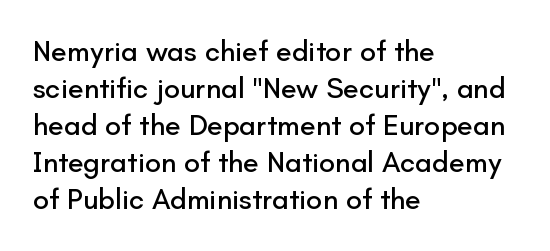
The type sits square on the baseline with zero lean. This is sans-serif lettering, the kind often seen on screens and signage. Short and long lines alike share a common starting point at left. Has an underline been added? It has not. Note the varied advance widths — an 'i' is clearly narrower than an 'm'. Baseline-to-baseline distance is the conventional proportion of letter height.
